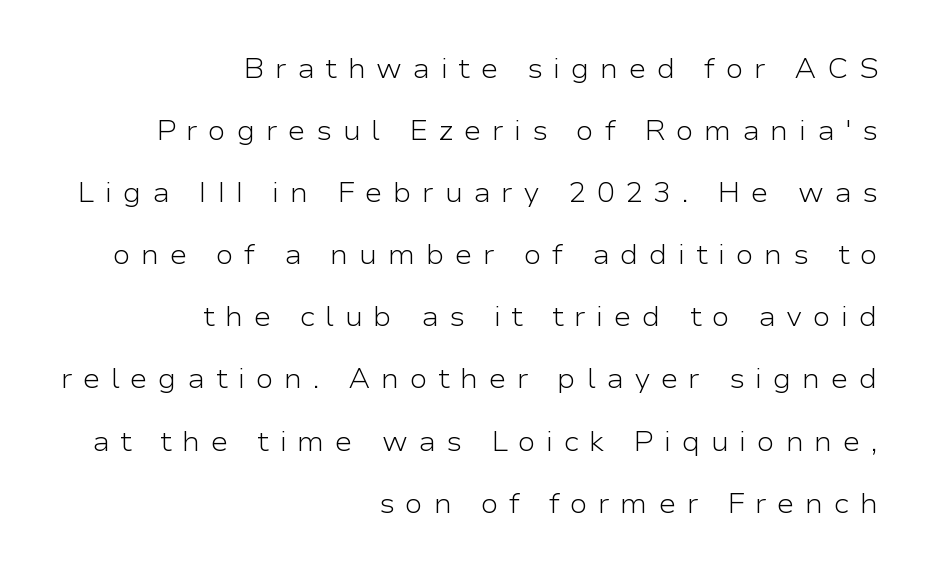
{"italic": "no", "bold": "no", "underline": "no", "align": "right", "line_spacing": "loose", "line_spacing_ratio": 2.3, "letter_spacing": "wide", "letter_spacing_em": 0.38, "glyph_px": 27}
